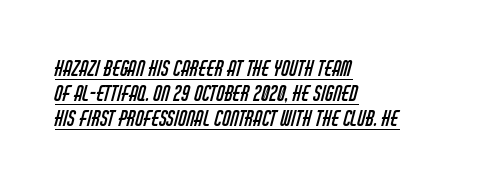
Q: Is the text bold? A: No.
Q: Is the text underlined? A: Yes.
Q: How is the paragraph aligned? A: Left-aligned.
Q: Is the spacing between letters normal or unusually wide? A: Normal.
